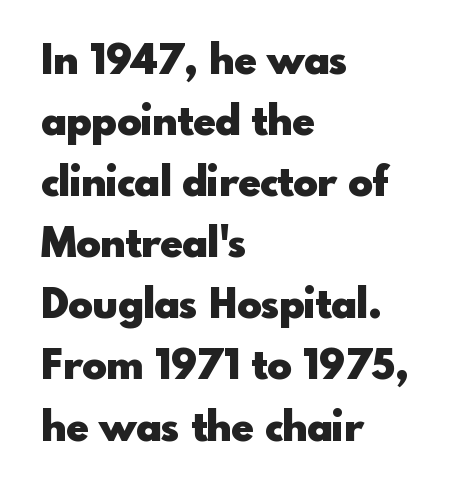
Q: Is the text bold? A: Yes.
Q: Is the text italic (slanted)? A: No, it is upright.
Q: Is the typeface a serif or a sans-serif typeface? A: Sans-serif.
Q: Is the text underlined? A: No.
Q: How is the paragraph aligned? A: Left-aligned.
Q: Is the spacing between letters normal or unusually wide? A: Normal.
Q: Is the spacing between lines tight, normal or loose? A: Normal.
Q: Width (condensed, normal, or wide)? A: Normal.
Q: x-height? A: Small.
Q: Monospaced? A: No.
